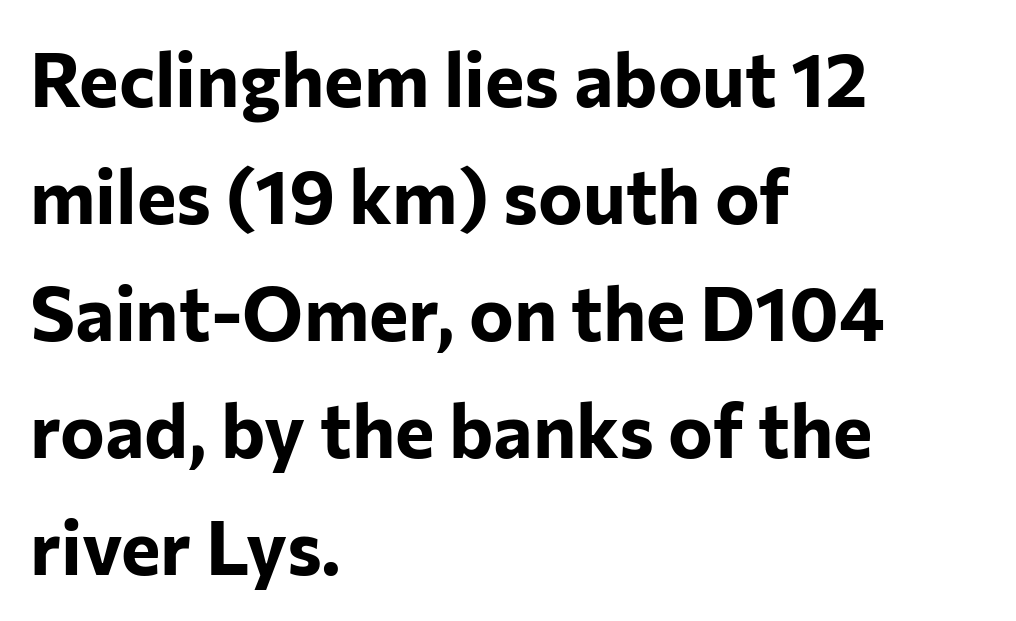
Typesetter's note: full bold, strokes at maximum text heaviness. The face used here is proportionally spaced, like ordinary book or web type. Reading down the block, your eye returns to a fixed left position each line. Honestly, the letter spacing is just normal — you wouldn't notice it.
